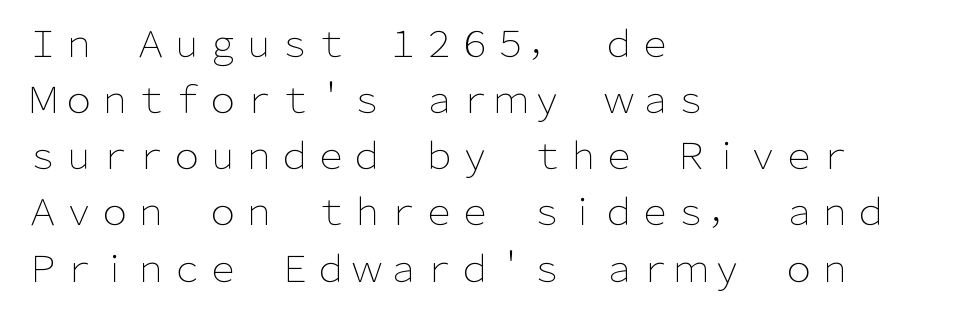
The image shows 36 px light sans-serif type, upright; set left-aligned, normal line spacing (1.56x), normal letter spacing, not underlined; low stroke contrast and a medium x-height.
